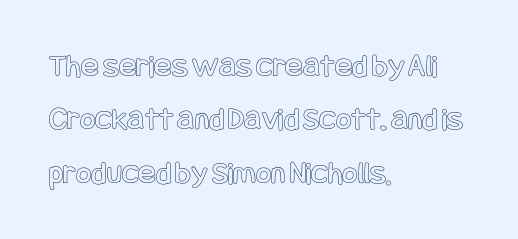
The image shows 33 px condensed type, upright; set left-aligned, normal line spacing (1.62x), normal letter spacing, not underlined; a large x-height.
